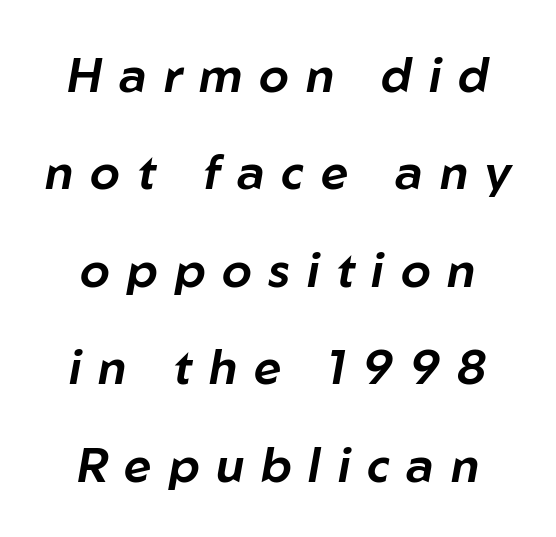
{"italic": "yes", "lean": "right", "slant_degrees": 10, "width": "normal", "stroke_contrast": "low", "x_height": "medium", "monospaced": "no", "underline": "no", "line_spacing": "loose", "line_spacing_ratio": 2.03, "letter_spacing": "wide", "letter_spacing_em": 0.35, "glyph_px": 48}
